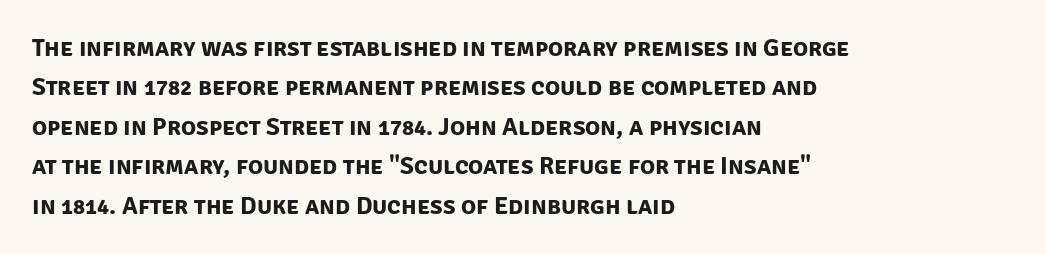
Q: Is the text bold? A: Yes.
Q: Is the text underlined? A: No.
Q: How is the paragraph aligned? A: Left-aligned.
Q: Is the spacing between letters normal or unusually wide? A: Normal.
Q: Is the spacing between lines tight, normal or loose? A: Normal.
